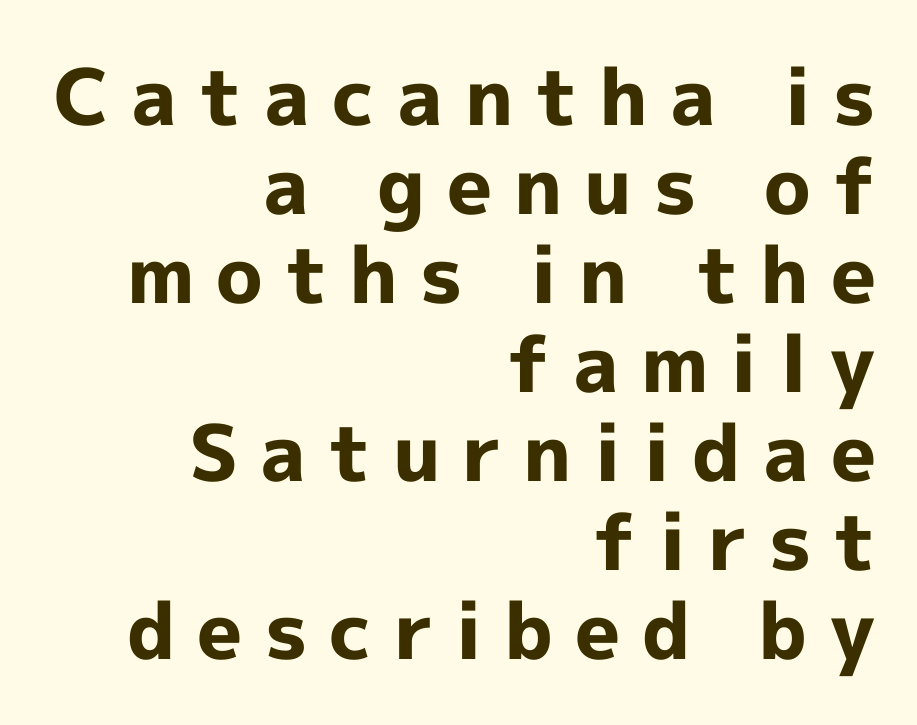
{"serif": "no", "italic": "no", "bold": "yes", "weight": "bold", "width": "normal", "x_height": "medium", "monospaced": "no", "underline": "no", "align": "right", "line_spacing": "tight", "line_spacing_ratio": 1.14, "letter_spacing": "wide", "letter_spacing_em": 0.28, "glyph_px": 78}
